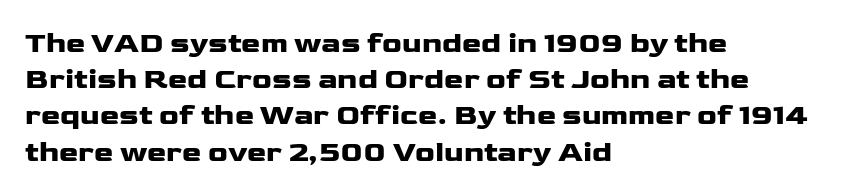
{"serif": "no", "italic": "no", "bold": "yes", "weight": "heavy", "width": "wide", "stroke_contrast": "low", "x_height": "medium", "monospaced": "no", "underline": "no", "align": "left", "line_spacing": "normal", "line_spacing_ratio": 1.25, "letter_spacing": "normal", "letter_spacing_em": 0.0, "glyph_px": 29}
